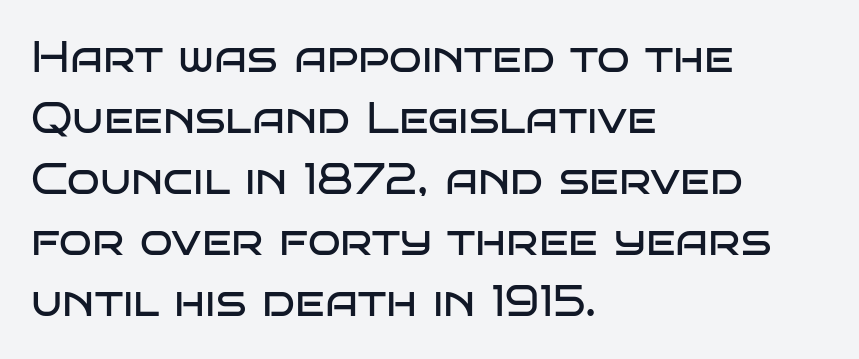
The image shows 43 px regular-weight, wide sans-serif type, upright; set left-aligned, normal line spacing (1.42x), normal letter spacing, not underlined; low stroke contrast and a large x-height.
